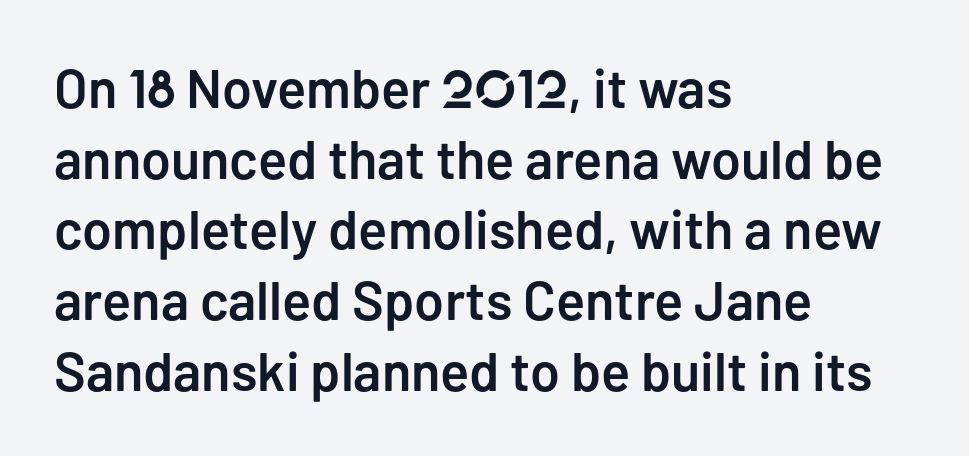
The image shows 54 px semibold sans-serif type, upright; set left-aligned, normal line spacing (1.31x), normal letter spacing, not underlined; low stroke contrast and a medium x-height.
